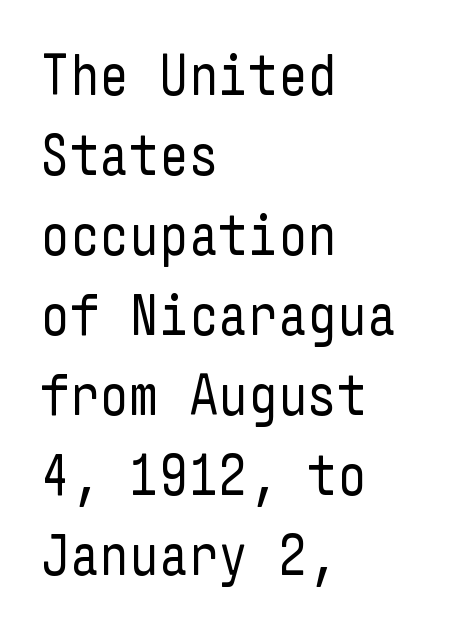
{"serif": "no", "italic": "no", "bold": "no", "weight": "regular", "width": "condensed", "stroke_contrast": "low", "x_height": "medium", "underline": "no", "align": "left", "line_spacing": "normal", "line_spacing_ratio": 1.38, "letter_spacing": "normal", "letter_spacing_em": 0.0, "glyph_px": 58}
